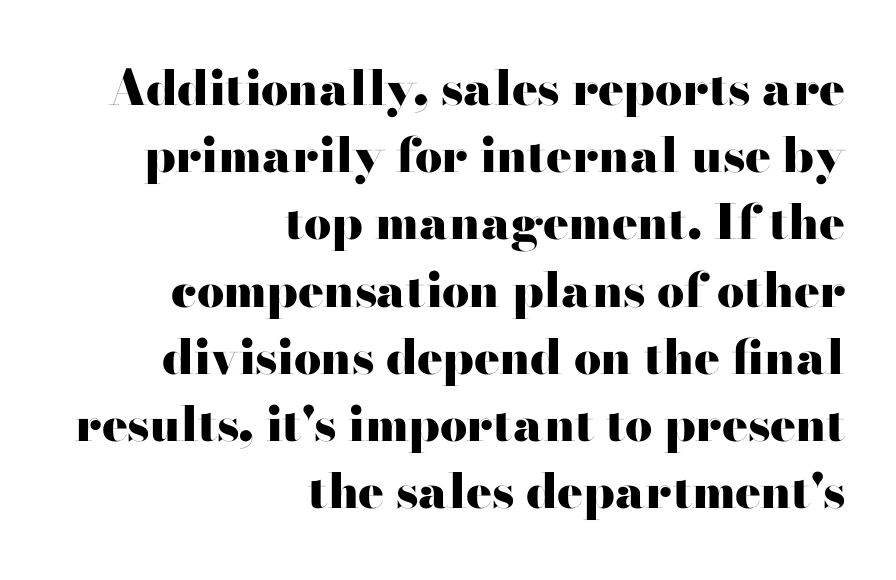
Reading down the column, the eye jumps a familiar distance to each next line. Each line ends at the same right margin while the left side varies. A full-strength bold gives these letters their thick strokes. Any mark beneath the type? The region is blank.
